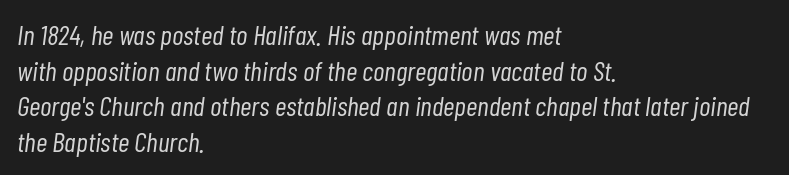
{"italic": "yes", "lean": "right", "slant_degrees": 7, "bold": "no", "weight": "light", "width": "condensed", "stroke_contrast": "low", "x_height": "medium", "monospaced": "no", "underline": "no", "align": "left", "line_spacing": "normal", "line_spacing_ratio": 1.27, "letter_spacing": "normal", "letter_spacing_em": 0.0, "glyph_px": 28}
